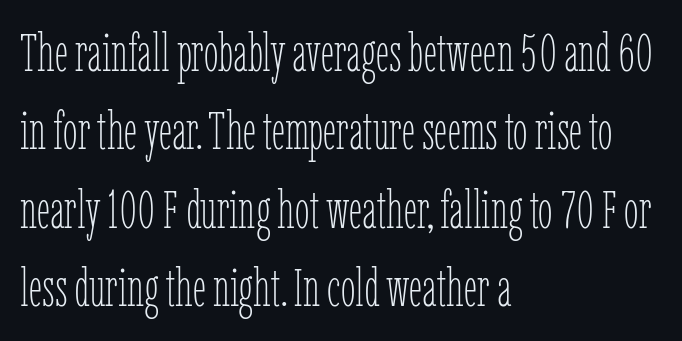
{"italic": "no", "bold": "no", "weight": "thin", "width": "condensed", "stroke_contrast": "low", "x_height": "medium", "monospaced": "no", "underline": "no", "align": "left", "line_spacing": "normal", "line_spacing_ratio": 1.48, "letter_spacing": "normal", "letter_spacing_em": 0.0, "glyph_px": 53}
